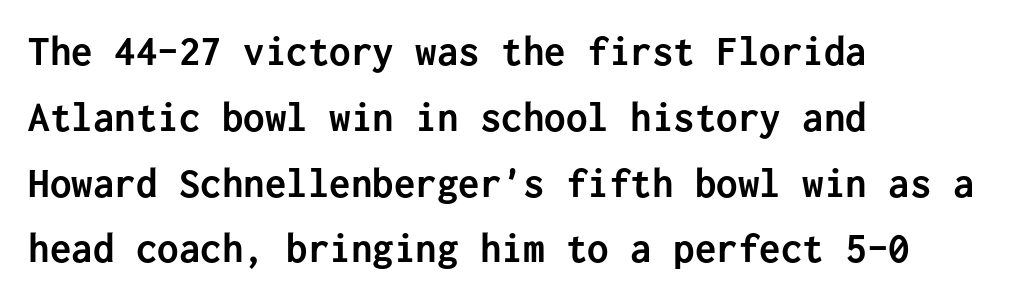
{"serif": "no", "italic": "no", "bold": "yes", "weight": "semibold", "width": "normal", "stroke_contrast": "low", "x_height": "medium", "monospaced": "yes", "underline": "no", "align": "left", "line_spacing": "normal", "line_spacing_ratio": 1.53, "letter_spacing": "normal", "letter_spacing_em": 0.0, "glyph_px": 43}
